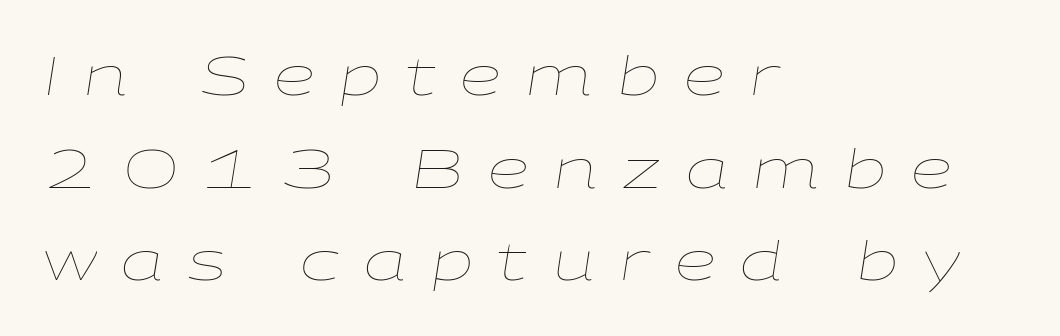
The image shows 53 px thin, wide type, italic (leaning right); set left-aligned, line spacing 1.75x, unusually wide letter spacing (+0.47 em), not underlined; low stroke contrast and a medium x-height.
